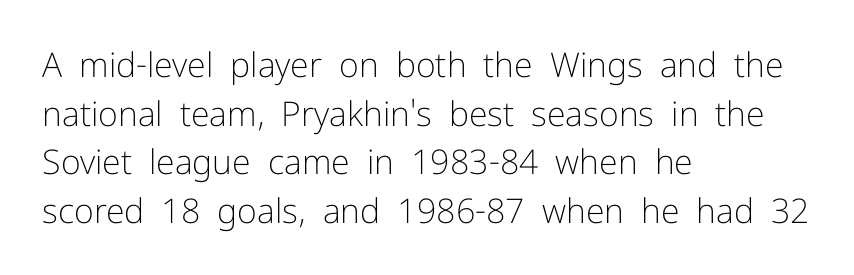
The image shows 34 px light sans-serif type, upright; set left-aligned, normal line spacing (1.43x), normal letter spacing, not underlined; low stroke contrast and a medium x-height.
